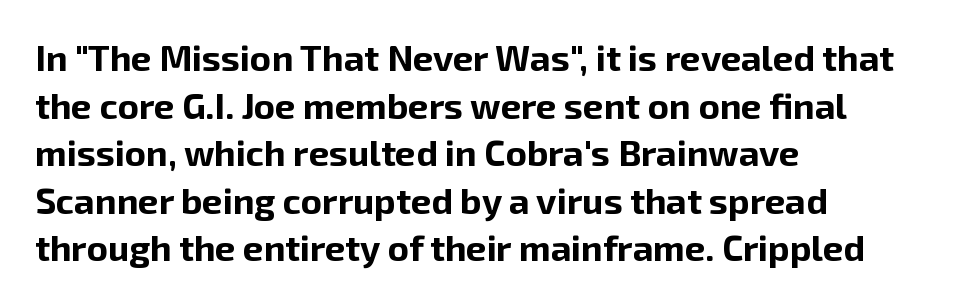
Does extra space separate the letters? No, they use regular spacing. One glance says typical: line gaps are just what's usual. A roman cut, with each character standing at attention. Look at the stroke-to-counter ratio: heavy, a bold. You could not count columns in this text — the font is proportionally spaced. A classic flush-left, rag-right setting is used for this passage.
